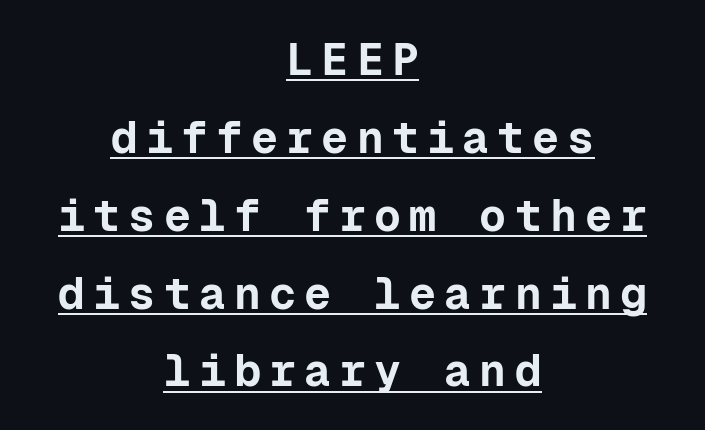
The image shows 45 px bold sans-serif type, upright, monospaced; set centered, line spacing 1.73x, underlined; low stroke contrast and a medium x-height.
